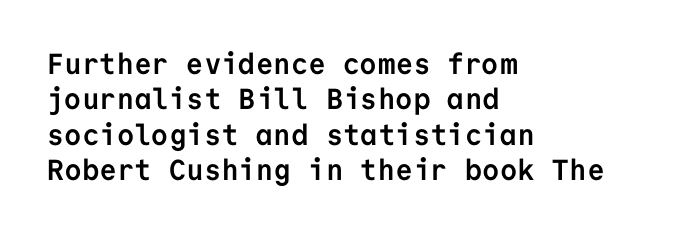
Q: Is the text bold? A: Yes.
Q: Is the text italic (slanted)? A: No, it is upright.
Q: Is the typeface a serif or a sans-serif typeface? A: Sans-serif.
Q: Is the text underlined? A: No.
Q: How is the paragraph aligned? A: Left-aligned.
Q: Is the spacing between letters normal or unusually wide? A: Normal.
Q: Width (condensed, normal, or wide)? A: Normal.
Q: Stroke contrast? A: Low.
Q: x-height? A: Medium.
Q: Monospaced? A: Yes.
